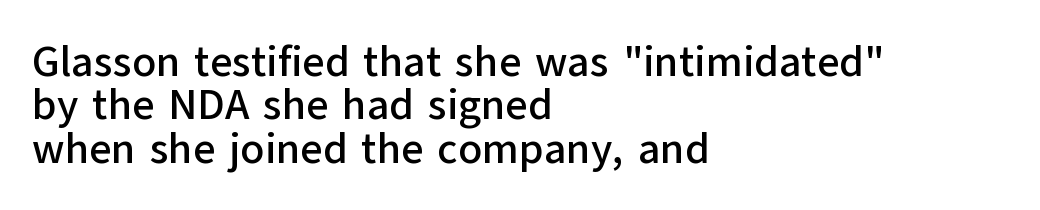
Q: Is the text italic (slanted)? A: No, it is upright.
Q: Is the typeface a serif or a sans-serif typeface? A: Sans-serif.
Q: Is the text underlined? A: No.
Q: How is the paragraph aligned? A: Left-aligned.
Q: Is the spacing between letters normal or unusually wide? A: Normal.
Q: Is the spacing between lines tight, normal or loose? A: Tight.
Q: Width (condensed, normal, or wide)? A: Normal.
Q: Stroke contrast? A: Low.
Q: x-height? A: Medium.
Q: Monospaced? A: No.
